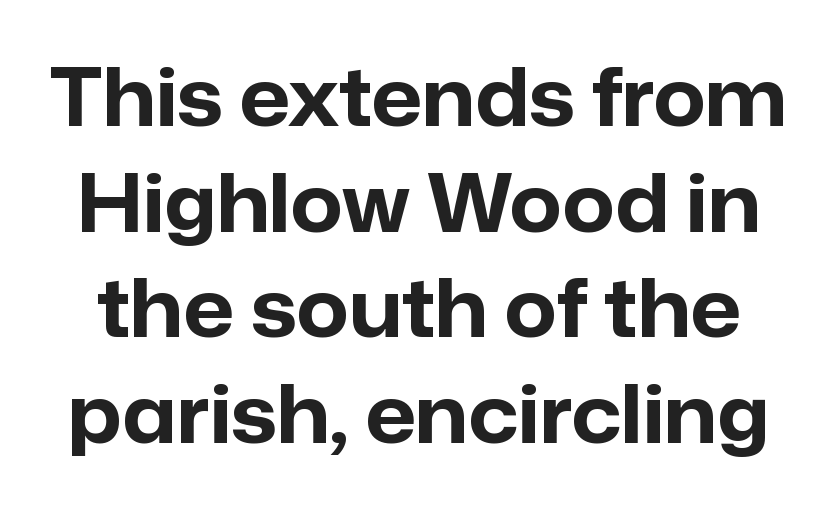
Q: Is the text bold? A: Yes.
Q: Is the text italic (slanted)? A: No, it is upright.
Q: Is the typeface a serif or a sans-serif typeface? A: Sans-serif.
Q: Is the text underlined? A: No.
Q: Is the spacing between letters normal or unusually wide? A: Normal.
Q: Is the spacing between lines tight, normal or loose? A: Normal.
Q: Width (condensed, normal, or wide)? A: Normal.
Q: Stroke contrast? A: Low.
Q: x-height? A: Medium.
Q: Monospaced? A: No.
